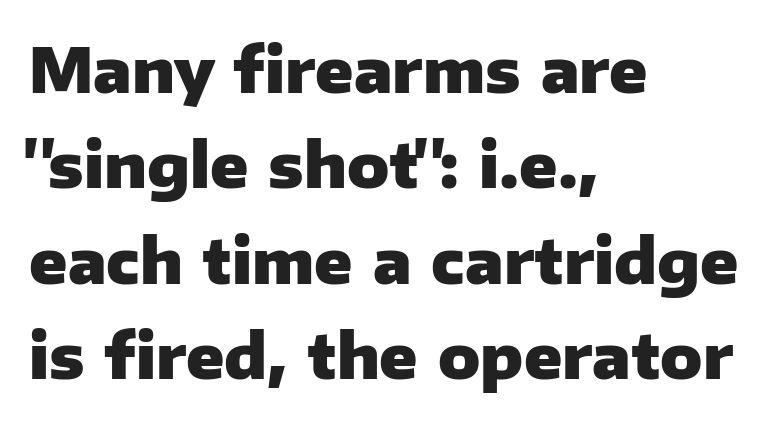
Every character sits straight up, as roman type does. Examine the stroke ends and you'll find no serifs. This is heavy type, rendered in bold. The space between consecutive lines is moderate. The face used here is proportionally spaced, like ordinary book or web type.
